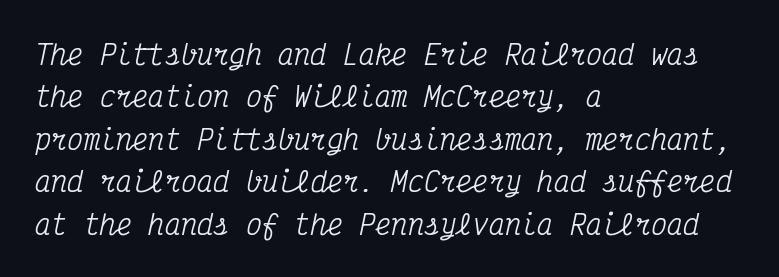
A classic flush-left, rag-right setting is used for this passage. Short note: letters normally spaced. In terms of leading, this rendering sits right in the middle. Descender tails drop into unmarked territory. Looking at the ascenders, they clearly lean.
